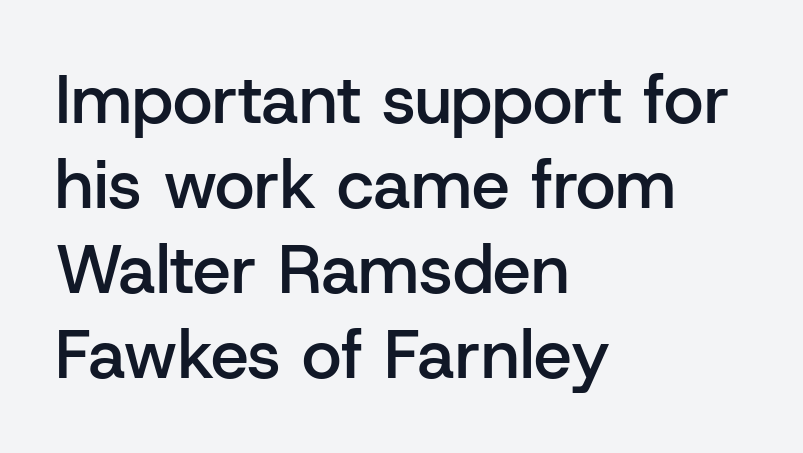
The type is set solid horizontally, with unmodified tracking. Horizontal alignment here is leftward, the default for most running prose. The space beneath each line is pristine and unruled. Think of a printed novel: that variable character pitch is what you see here. Evenly set lines give the paragraph a standard silhouette.
